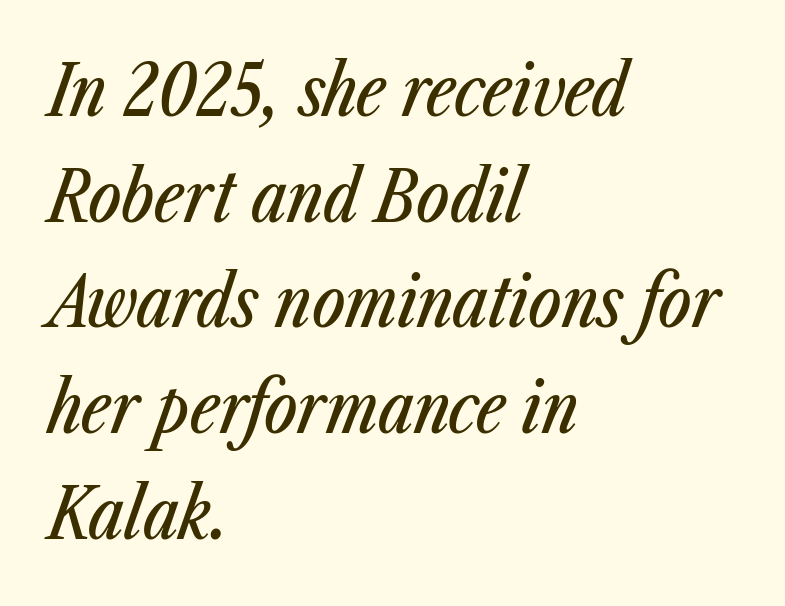
{"italic": "yes", "lean": "right", "slant_degrees": 23, "width": "condensed", "stroke_contrast": "low", "x_height": "medium", "monospaced": "no", "underline": "no", "align": "left", "line_spacing": "normal", "line_spacing_ratio": 1.51, "letter_spacing": "normal", "letter_spacing_em": 0.0, "glyph_px": 70}
